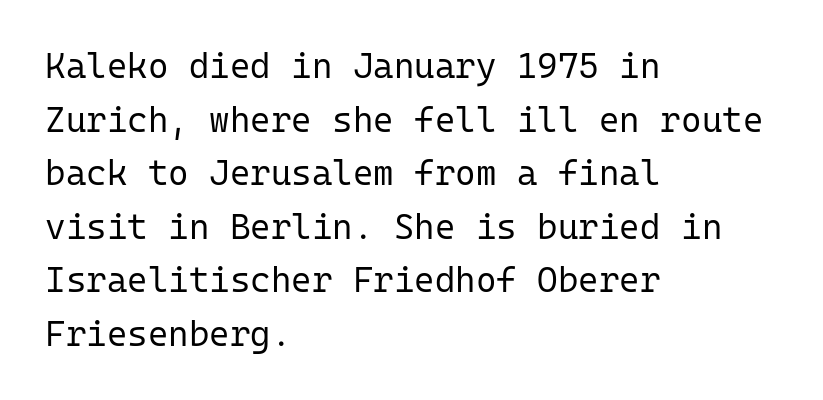
The image shows 35 px regular-weight sans-serif type, upright, monospaced; set left-aligned, normal line spacing (1.53x), normal letter spacing, not underlined; low stroke contrast and a medium x-height.
